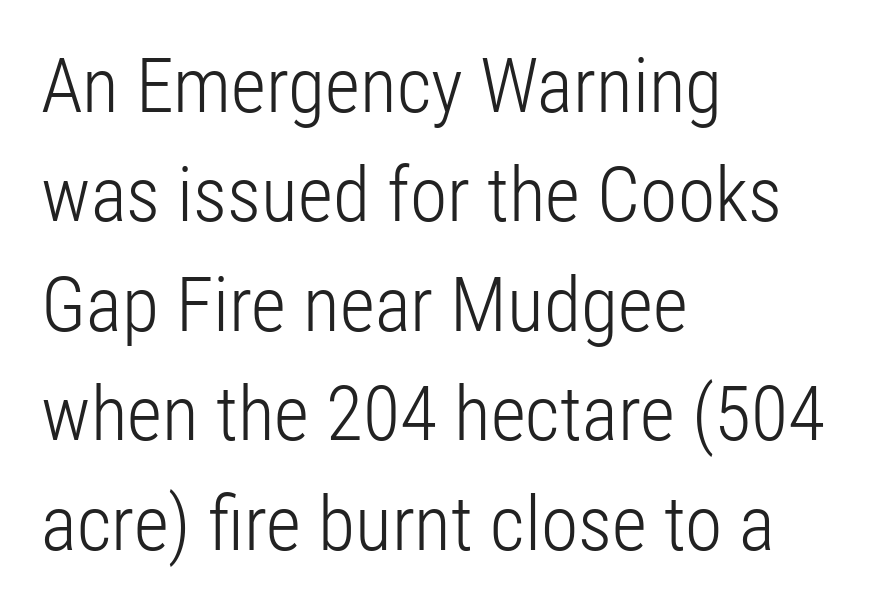
This rendering uses left alignment, leaving the right contour irregular. Each word holds together tightly as a unit, with standard inter-letter gaps. Compared with a typical body face, this is equally light or lighter still. Summary of vertical rhythm: regular, with standard interline spacing.
